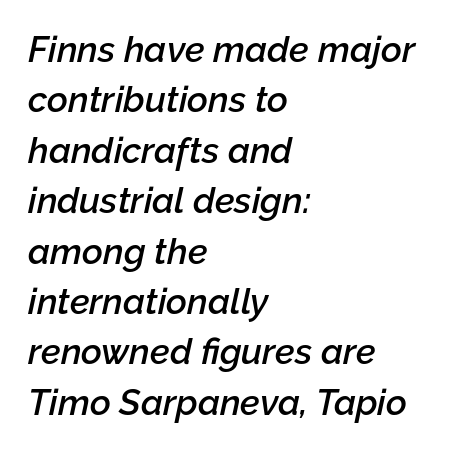
The image shows 36 px semibold type, italic (leaning right); set left-aligned, normal line spacing (1.4x), normal letter spacing, not underlined; low stroke contrast and a medium x-height.
